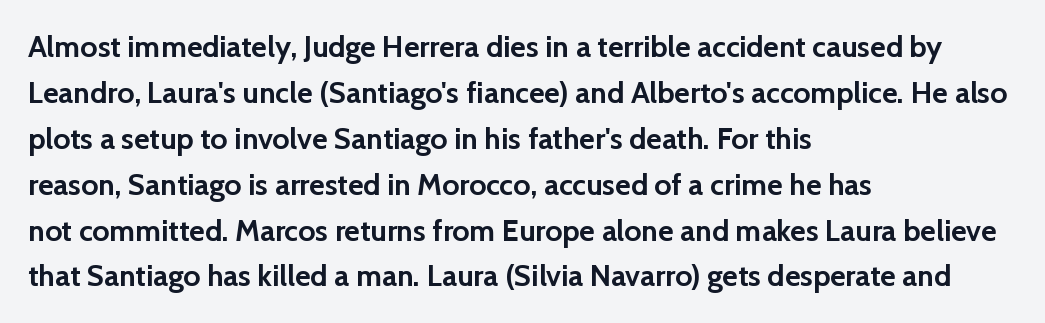
{"serif": "no", "italic": "no", "bold": "yes", "weight": "semibold", "width": "normal", "stroke_contrast": "low", "x_height": "medium", "monospaced": "no", "underline": "no", "align": "left", "line_spacing": "normal", "line_spacing_ratio": 1.53, "letter_spacing": "normal", "letter_spacing_em": 0.0, "glyph_px": 30}
